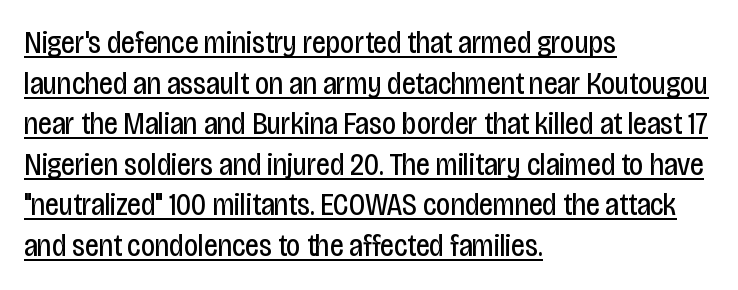
The image shows 31 px regular-weight, condensed sans-serif type, upright; set left-aligned, normal line spacing (1.31x), normal letter spacing, underlined; low stroke contrast and a large x-height.
